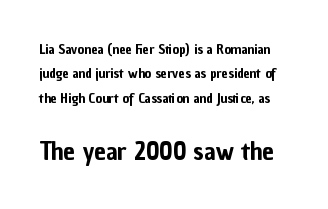
Q: Is the text italic (slanted)? A: No, it is upright.
Q: Is the text underlined? A: No.
Q: Is the spacing between letters normal or unusually wide? A: Normal.
Q: Which block of text is set in a larger size, the first (top) or the second (bottom)? A: The second (bottom) one.
